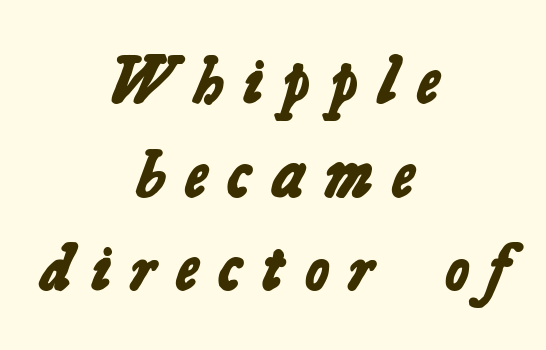
The image shows 66 px bold sans-serif type; set centered, normal line spacing (1.42x), unusually wide letter spacing (+0.31 em), not underlined; low stroke contrast and a medium x-height.
